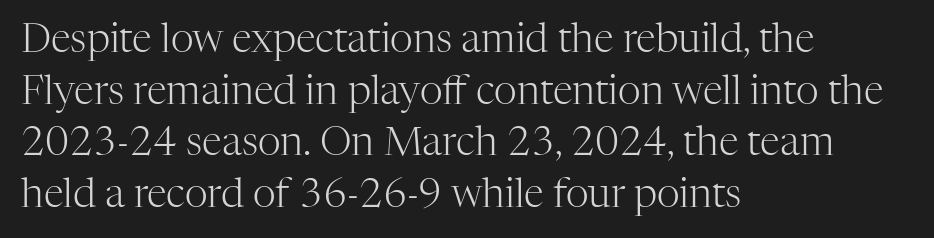
The image shows 40 px light serif type, upright; set left-aligned, normal line spacing (1.29x), normal letter spacing, not underlined; high stroke contrast and a medium x-height.
